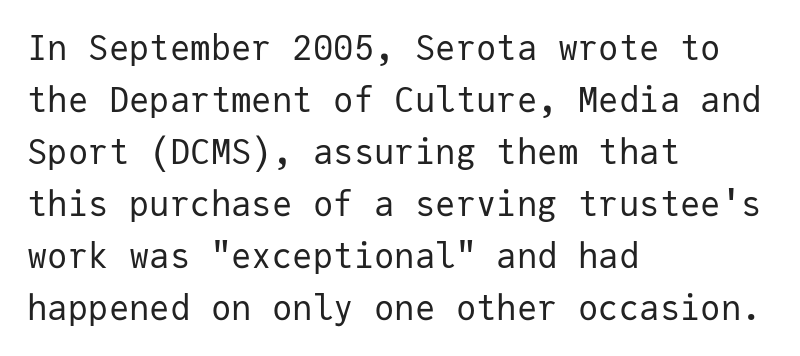
The image shows 34 px regular-weight sans-serif type, upright, monospaced; set left-aligned, normal line spacing (1.53x), normal letter spacing, not underlined; low stroke contrast and a medium x-height.
